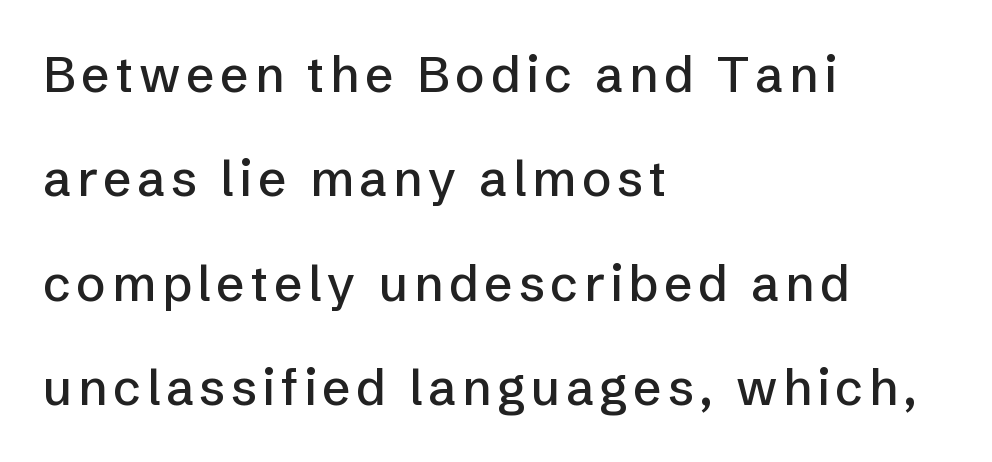
What's the leading like? Stretched, with rows far apart. If you drew a ruler down the left edge, every line would touch it. In terms of letterform style, serifs are entirely absent. Descender tails drop into unmarked territory. Note the varied advance widths — an 'i' is clearly narrower than an 'm'.
